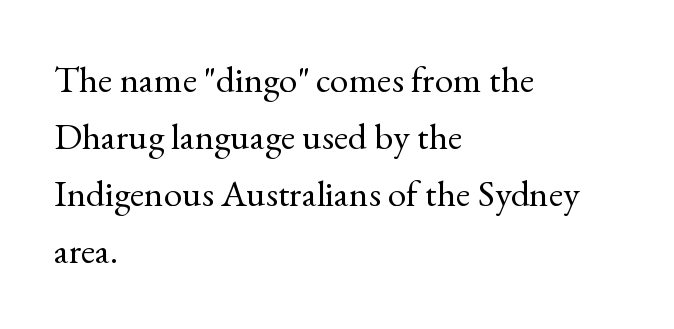
{"serif": "yes", "italic": "no", "bold": "no", "weight": "regular", "width": "normal", "x_height": "small", "monospaced": "no", "underline": "no", "align": "left", "line_spacing": "normal", "line_spacing_ratio": 1.54, "letter_spacing": "normal", "letter_spacing_em": 0.0, "glyph_px": 37}
